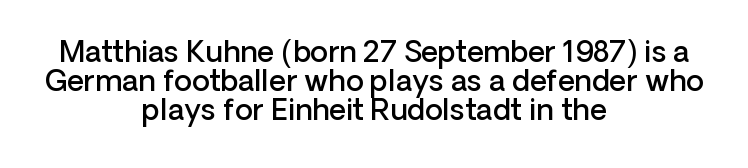
The image shows 29 px semibold sans-serif type, upright; set centered, tight line spacing (1.0x), normal letter spacing, not underlined; low stroke contrast and a medium x-height.
